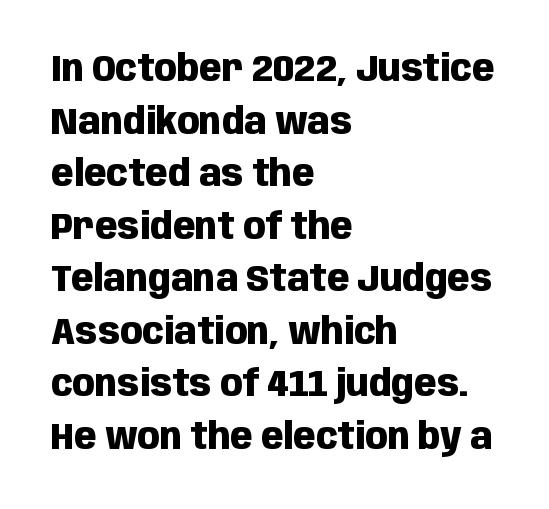
{"serif": "no", "italic": "no", "bold": "yes", "weight": "heavy", "width": "condensed", "stroke_contrast": "low", "x_height": "large", "monospaced": "no", "underline": "no", "align": "left", "line_spacing": "normal", "line_spacing_ratio": 1.42, "letter_spacing": "normal", "letter_spacing_em": 0.0, "glyph_px": 37}
